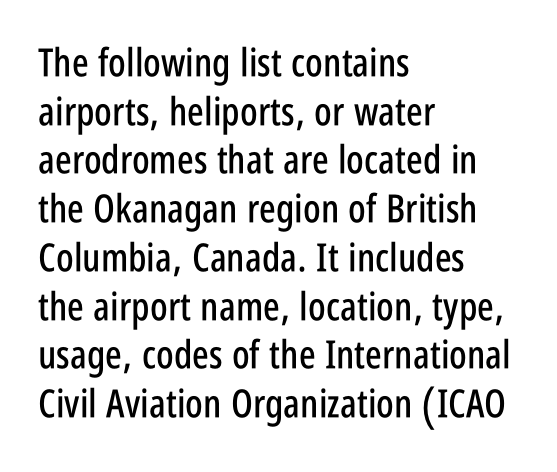
Descenders are the only things crossing below the line. A classic flush-left, rag-right setting is used for this passage. No italicization has been applied; the sample stays upright. The text was rendered using a sans face with plain stroke endings.
